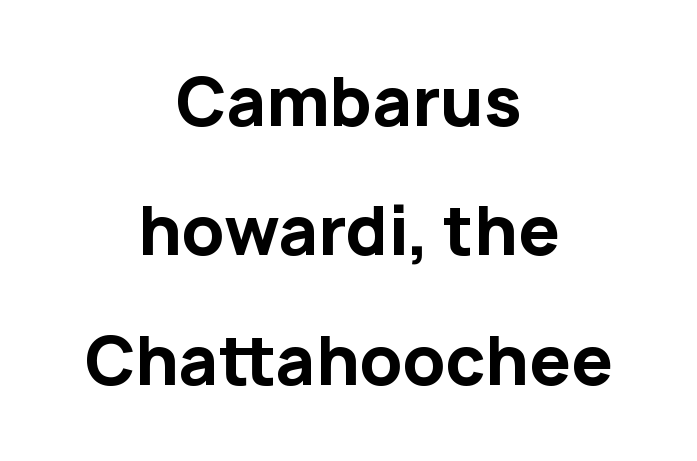
Q: Is the text bold? A: Yes.
Q: Is the text italic (slanted)? A: No, it is upright.
Q: Is the typeface a serif or a sans-serif typeface? A: Sans-serif.
Q: Is the text underlined? A: No.
Q: How is the paragraph aligned? A: Centered.
Q: Is the spacing between letters normal or unusually wide? A: Normal.
Q: Is the spacing between lines tight, normal or loose? A: Loose.
Q: Width (condensed, normal, or wide)? A: Normal.
Q: Stroke contrast? A: Low.
Q: x-height? A: Medium.
Q: Monospaced? A: No.
